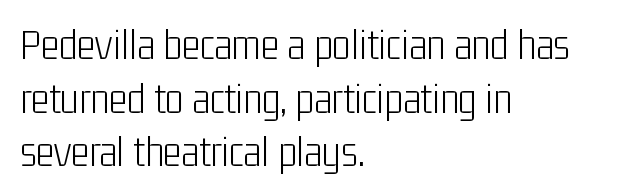
Q: Is the text bold? A: No.
Q: Is the text italic (slanted)? A: No, it is upright.
Q: Is the typeface a serif or a sans-serif typeface? A: Sans-serif.
Q: Is the text underlined? A: No.
Q: How is the paragraph aligned? A: Left-aligned.
Q: Is the spacing between letters normal or unusually wide? A: Normal.
Q: Width (condensed, normal, or wide)? A: Condensed.
Q: Stroke contrast? A: Low.
Q: x-height? A: Medium.
Q: Monospaced? A: No.
